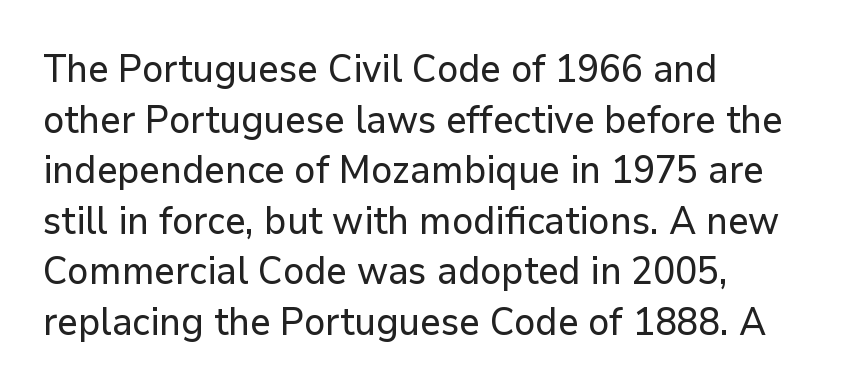
The image shows 38 px sans-serif type, upright; set left-aligned, normal line spacing (1.33x), normal letter spacing, not underlined; low stroke contrast and a medium x-height.
